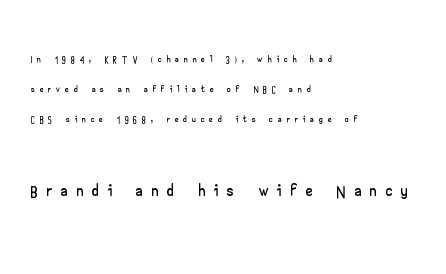
Q: Is the text italic (slanted)? A: No, it is upright.
Q: Is the text underlined? A: No.
Q: How is the paragraph aligned? A: Left-aligned.
Q: Is the spacing between letters normal or unusually wide? A: Unusually wide.
Q: Is the spacing between lines tight, normal or loose? A: Loose.
Q: Which block of text is set in a larger size, the first (top) or the second (bottom)? A: The second (bottom) one.
